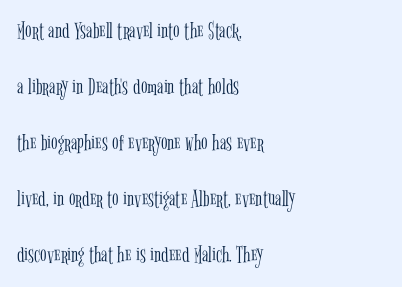
{"italic": "no", "bold": "no", "underline": "no", "align": "left", "line_spacing": "loose", "line_spacing_ratio": 2.33, "letter_spacing": "normal", "letter_spacing_em": 0.0, "glyph_px": 24}
